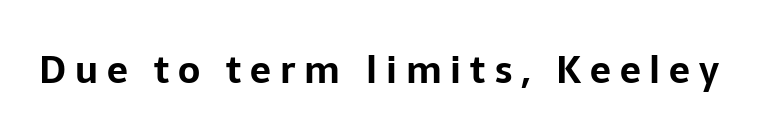
{"serif": "no", "italic": "no", "bold": "yes", "weight": "bold", "width": "normal", "stroke_contrast": "low", "x_height": "medium", "monospaced": "no", "underline": "no", "letter_spacing": "wide", "letter_spacing_em": 0.24, "glyph_px": 37}
